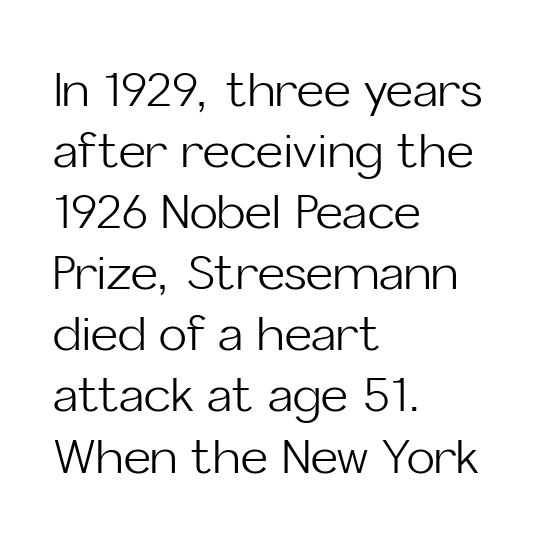
Does the type have serifs? No, each stem ends abruptly. Notice how the passage keeps a crisp vertical edge on the left only. Interline gaps are of average width in this sample. The string is rendered with underlining switched off.
